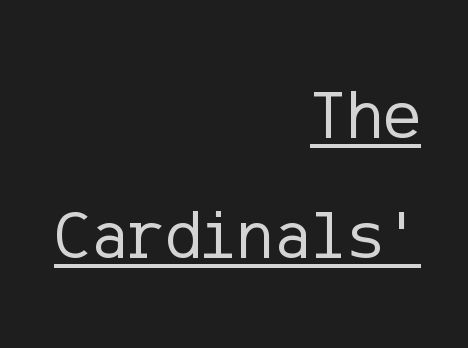
Q: Is the text bold? A: No.
Q: Is the text italic (slanted)? A: No, it is upright.
Q: Is the typeface a serif or a sans-serif typeface? A: Sans-serif.
Q: Is the text underlined? A: Yes.
Q: How is the paragraph aligned? A: Right-aligned.
Q: Is the spacing between letters normal or unusually wide? A: Normal.
Q: Width (condensed, normal, or wide)? A: Normal.
Q: Stroke contrast? A: Low.
Q: x-height? A: Medium.
